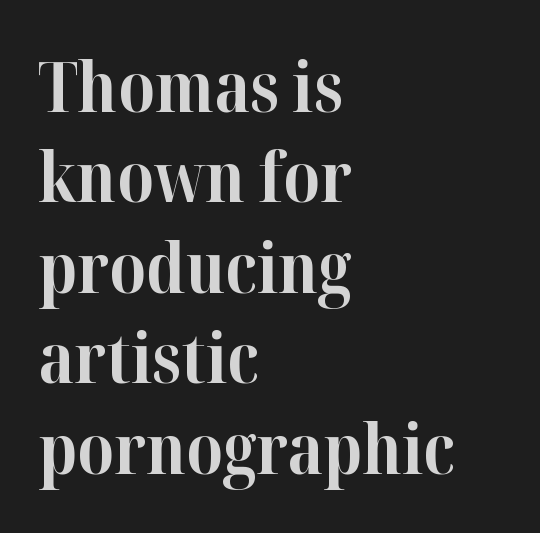
{"serif": "yes", "italic": "no", "bold": "yes", "weight": "bold", "width": "normal", "stroke_contrast": "high", "x_height": "medium", "monospaced": "no", "underline": "no", "align": "left", "line_spacing": "normal", "line_spacing_ratio": 1.31, "letter_spacing": "normal", "letter_spacing_em": 0.0, "glyph_px": 69}
